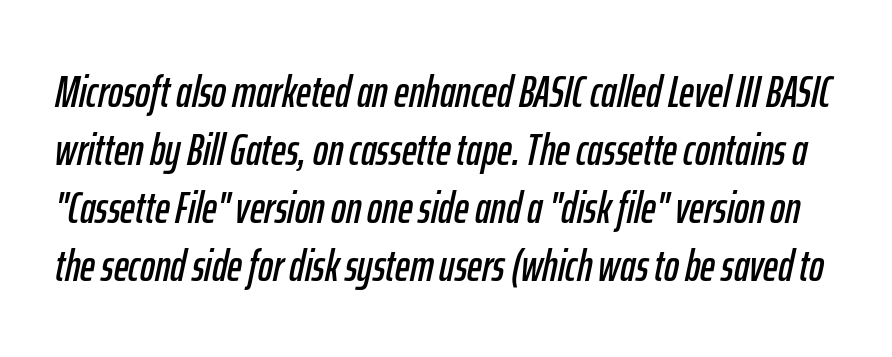
Q: Is the text italic (slanted)? A: Yes, it leans right by about 12 degrees.
Q: Is the text underlined? A: No.
Q: Is the spacing between letters normal or unusually wide? A: Normal.
Q: Is the spacing between lines tight, normal or loose? A: Normal.
Q: Width (condensed, normal, or wide)? A: Condensed.
Q: Stroke contrast? A: Low.
Q: x-height? A: Medium.
Q: Monospaced? A: No.
